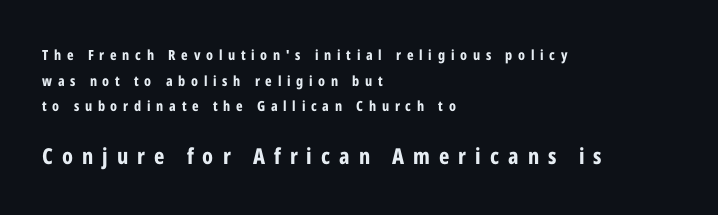
The image shows 22 px bold type, upright; set left-aligned, line spacing 1.83x, unusually wide letter spacing (+0.41 em), not underlined; the second (bottom) block is 1.57x larger.
